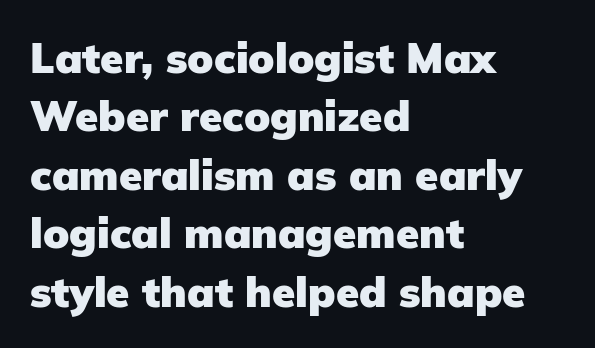
Vertically, the passage feels balanced, rows spaced as you'd expect. Here the glyphs are tracked normally, forming tight word shapes. Note: no serifs on the glyphs. Is there any slant? The stems are plumb.
